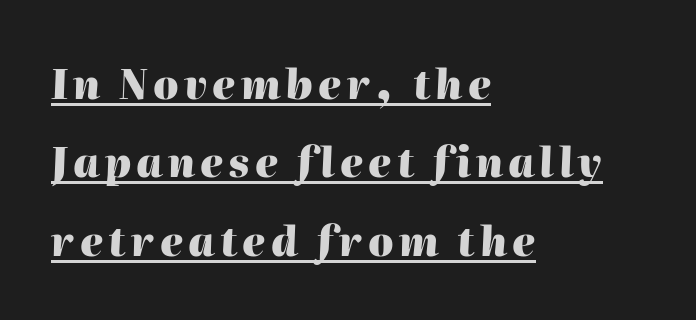
Q: Is the text bold? A: Yes.
Q: Is the text italic (slanted)? A: Yes, it leans right by about 2 degrees.
Q: Is the text underlined? A: Yes.
Q: How is the paragraph aligned? A: Left-aligned.
Q: Is the spacing between lines tight, normal or loose? A: Loose.
Q: Width (condensed, normal, or wide)? A: Normal.
Q: Stroke contrast? A: High.
Q: x-height? A: Medium.
Q: Monospaced? A: No.
